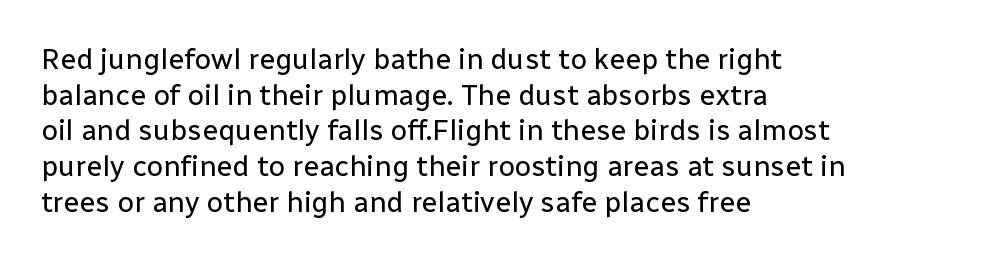
The image shows 29 px regular-weight sans-serif type, upright; set left-aligned, line spacing 1.23x, normal letter spacing, not underlined; low stroke contrast and a medium x-height.
